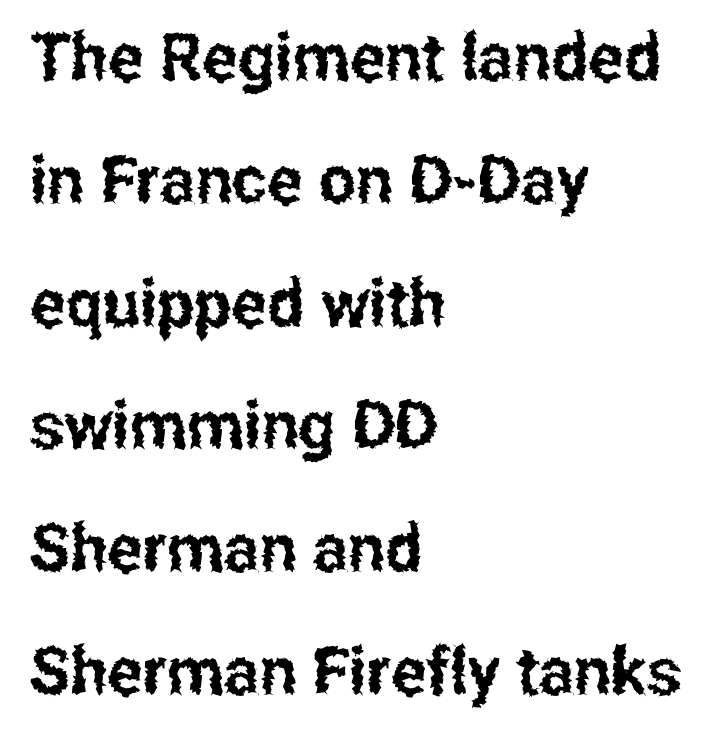
{"serif": "no", "italic": "no", "width": "condensed", "stroke_contrast": "low", "x_height": "medium", "monospaced": "no", "underline": "no", "align": "left", "line_spacing_ratio": 1.86, "letter_spacing": "normal", "letter_spacing_em": 0.0, "glyph_px": 66}
